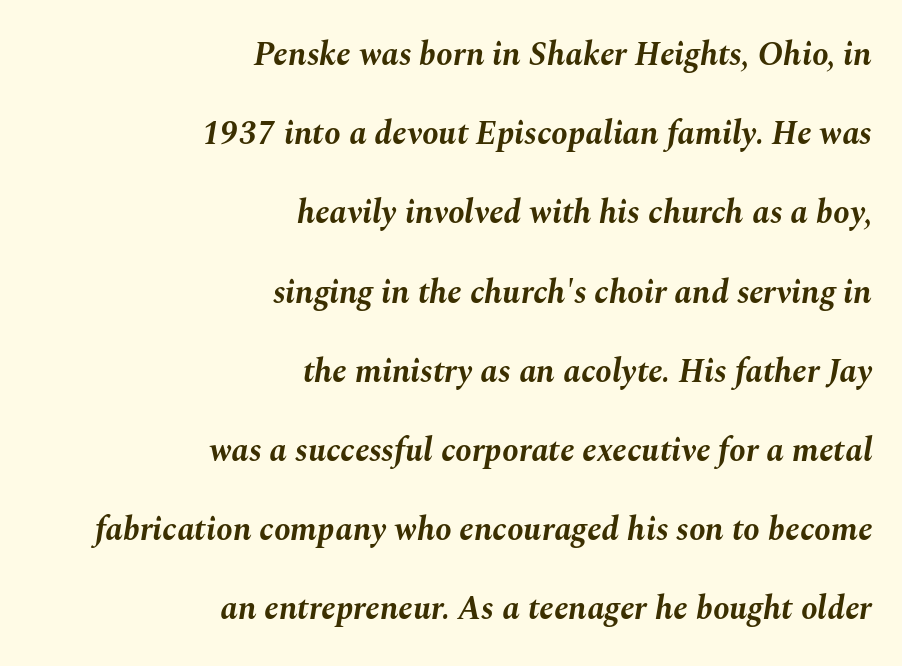
Q: Is the text bold? A: Yes.
Q: Is the text italic (slanted)? A: Yes, it leans right by about 10 degrees.
Q: Is the text underlined? A: No.
Q: How is the paragraph aligned? A: Right-aligned.
Q: Is the spacing between letters normal or unusually wide? A: Normal.
Q: Is the spacing between lines tight, normal or loose? A: Loose.
Q: Width (condensed, normal, or wide)? A: Normal.
Q: Stroke contrast? A: Medium.
Q: x-height? A: Medium.
Q: Monospaced? A: No.
